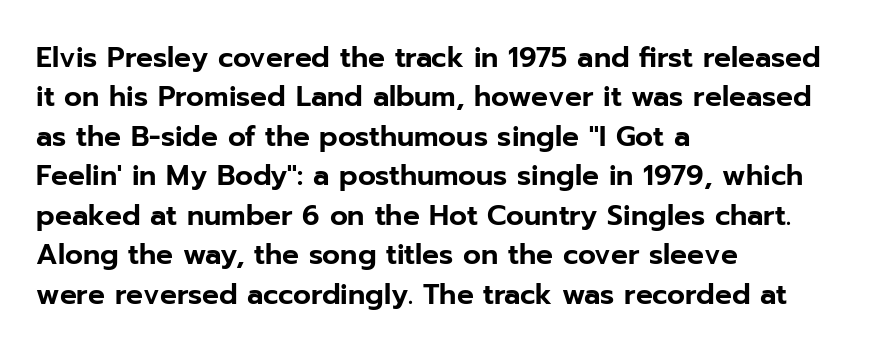
The line texture is even and compact thanks to regular tracking. Note the varied advance widths — an 'i' is clearly narrower than an 'm'. The foot of each line stays bare and open. Serifs: no, the terminals of the letterforms are clean. Compared with typical paragraphs, the rows here are spaced about the same.
